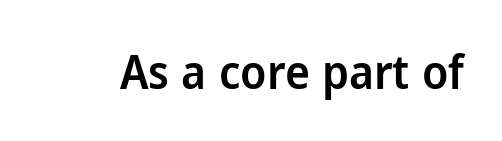
The space beneath each line is pristine and unruled. In terms of weight, the rendering is demibold, just under bold. Words appear dense and cohesive because spacing is normal. Serif or sans? Sans — the stroke terminals are bare. Character widths vary here, with narrow letters taking less room than wide ones.
